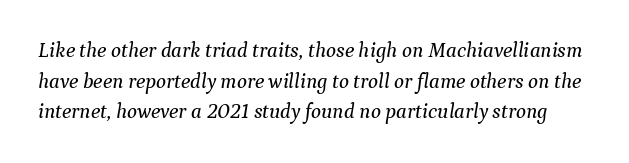
{"italic": "yes", "lean": "right", "slant_degrees": 9, "underline": "no", "line_spacing": "normal", "line_spacing_ratio": 1.46, "letter_spacing": "normal", "letter_spacing_em": 0.0, "glyph_px": 21}
